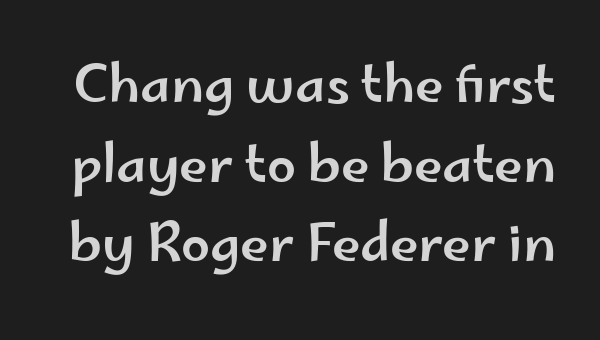
The tracking reads as untouched default to a designer's eye. Lines of text with bare space underneath. Every character sits straight up, as roman type does. Classification — sans serif. These lines are rendered in a variable-pitch font.
